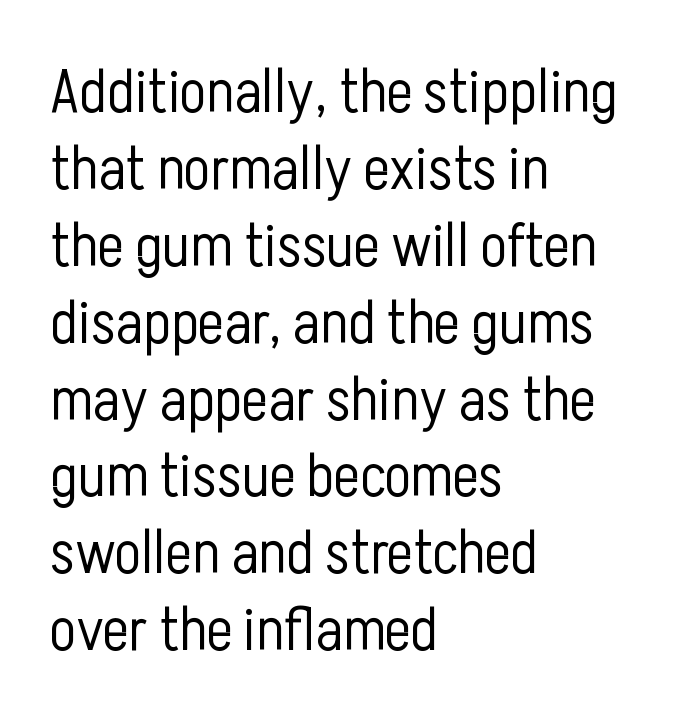
{"serif": "no", "italic": "no", "bold": "no", "weight": "light", "width": "condensed", "stroke_contrast": "low", "x_height": "medium", "monospaced": "no", "underline": "no", "align": "left", "line_spacing_ratio": 1.24, "letter_spacing": "normal", "letter_spacing_em": 0.0, "glyph_px": 62}
